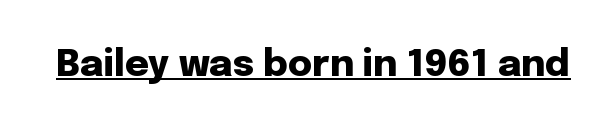
{"serif": "no", "italic": "no", "bold": "yes", "weight": "heavy", "width": "normal", "stroke_contrast": "low", "x_height": "medium", "monospaced": "no", "underline": "yes", "letter_spacing": "normal", "letter_spacing_em": 0.0, "glyph_px": 37}
